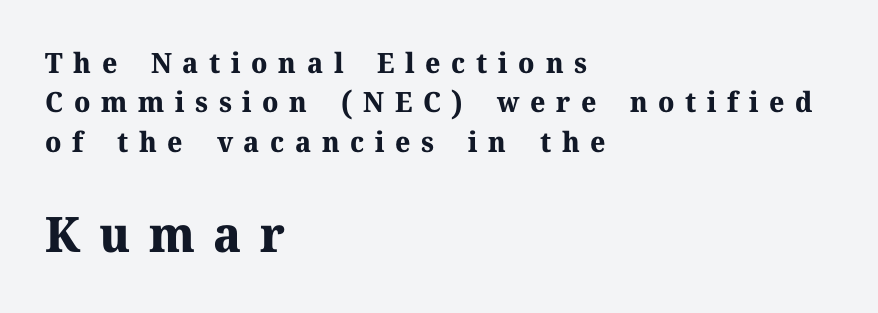
Q: Is the text bold? A: Yes.
Q: Is the text italic (slanted)? A: No, it is upright.
Q: Is the typeface a serif or a sans-serif typeface? A: Serif.
Q: Is the text underlined? A: No.
Q: How is the paragraph aligned? A: Left-aligned.
Q: Is the spacing between letters normal or unusually wide? A: Unusually wide.
Q: Is the spacing between lines tight, normal or loose? A: Normal.
Q: Which block of text is set in a larger size, the first (top) or the second (bottom)? A: The second (bottom) one.
Q: Width (condensed, normal, or wide)? A: Normal.
Q: Stroke contrast? A: Medium.
Q: x-height? A: Medium.
Q: Monospaced? A: No.
